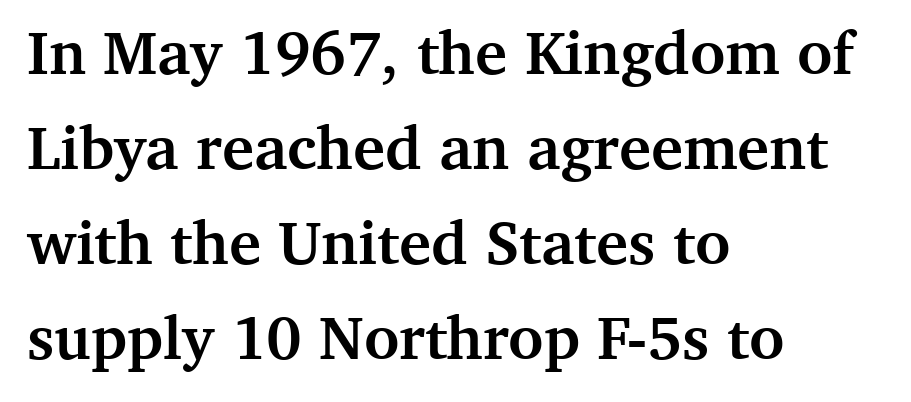
Q: Is the text bold? A: Yes.
Q: Is the text italic (slanted)? A: No, it is upright.
Q: Is the typeface a serif or a sans-serif typeface? A: Serif.
Q: Is the text underlined? A: No.
Q: How is the paragraph aligned? A: Left-aligned.
Q: Is the spacing between letters normal or unusually wide? A: Normal.
Q: Is the spacing between lines tight, normal or loose? A: Normal.
Q: Width (condensed, normal, or wide)? A: Normal.
Q: Stroke contrast? A: Medium.
Q: x-height? A: Medium.
Q: Monospaced? A: No.
